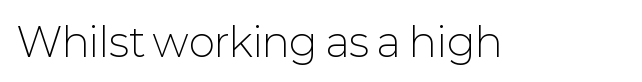
Do the characters align in a grid? No, the font is proportional. The letterforms sit shoulder to shoulder at normal distance. The typeface chosen for these lines omits serifs. Check the space under the baseline: it is left empty. Vertical stems look standard width or narrower in stroke. Designer's note — italics off, roman on.
